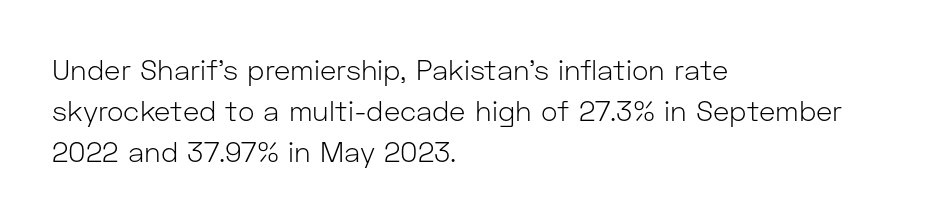
The image shows 28 px light sans-serif type, upright; set left-aligned, normal line spacing (1.46x), normal letter spacing, not underlined; low stroke contrast and a medium x-height.
